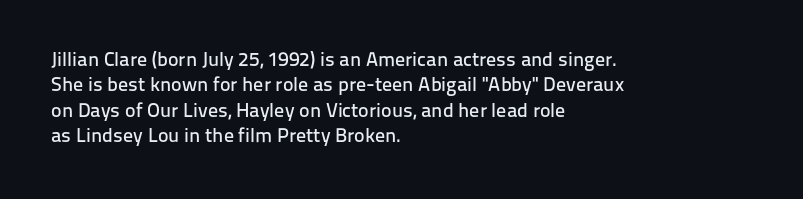
{"italic": "no", "underline": "no", "align": "left", "line_spacing": "normal", "line_spacing_ratio": 1.27, "letter_spacing": "normal", "letter_spacing_em": 0.0, "glyph_px": 20}
